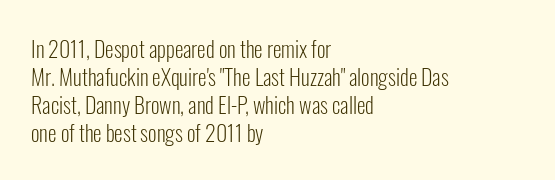
The image shows 22 px text type, upright; set left-aligned, normal line spacing (1.27x), normal letter spacing, not underlined.
